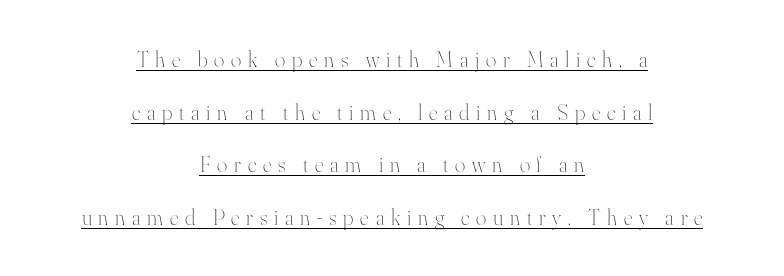
{"italic": "no", "bold": "no", "underline": "yes", "align": "center", "line_spacing": "loose", "line_spacing_ratio": 2.39, "letter_spacing": "wide", "letter_spacing_em": 0.31, "glyph_px": 22}
